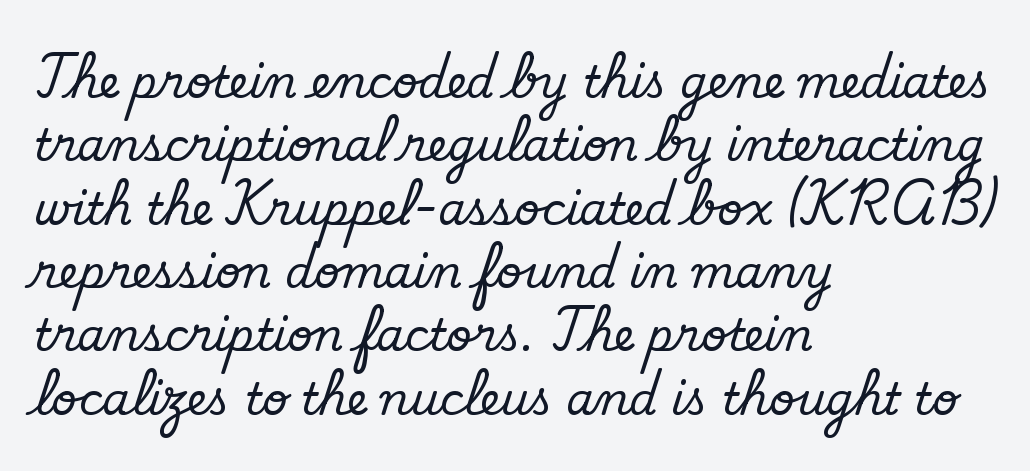
{"serif": "no", "bold": "no", "weight": "regular", "width": "normal", "stroke_contrast": "low", "x_height": "small", "monospaced": "no", "underline": "no", "align": "left", "line_spacing": "normal", "line_spacing_ratio": 1.44, "letter_spacing": "normal", "letter_spacing_em": 0.0, "glyph_px": 44}
